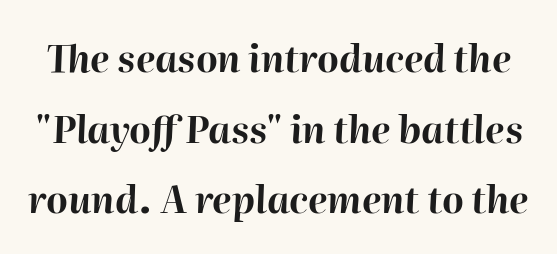
{"italic": "yes", "lean": "right", "slant_degrees": 2, "bold": "yes", "weight": "bold", "width": "normal", "stroke_contrast": "high", "x_height": "medium", "monospaced": "no", "underline": "no", "line_spacing": "loose", "line_spacing_ratio": 1.91, "letter_spacing": "normal", "letter_spacing_em": 0.0, "glyph_px": 37}
